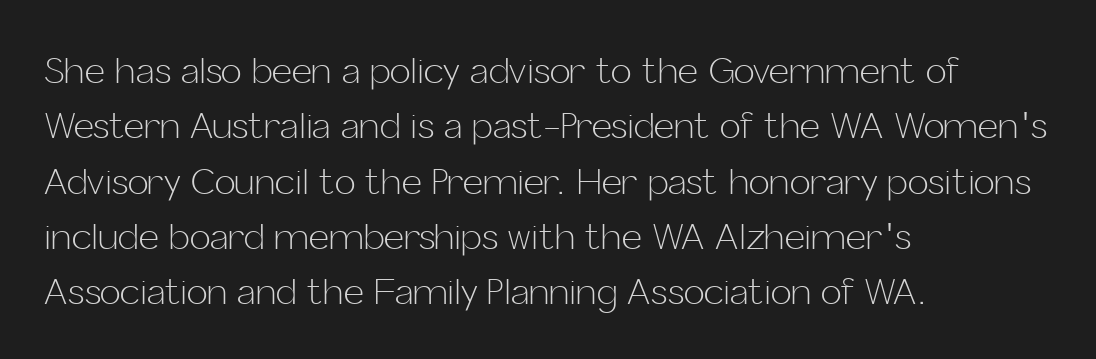
Q: Is the text bold? A: No.
Q: Is the text italic (slanted)? A: No, it is upright.
Q: Is the typeface a serif or a sans-serif typeface? A: Sans-serif.
Q: Is the text underlined? A: No.
Q: How is the paragraph aligned? A: Left-aligned.
Q: Is the spacing between letters normal or unusually wide? A: Normal.
Q: Is the spacing between lines tight, normal or loose? A: Normal.
Q: Width (condensed, normal, or wide)? A: Normal.
Q: Stroke contrast? A: Low.
Q: x-height? A: Medium.
Q: Monospaced? A: No.
